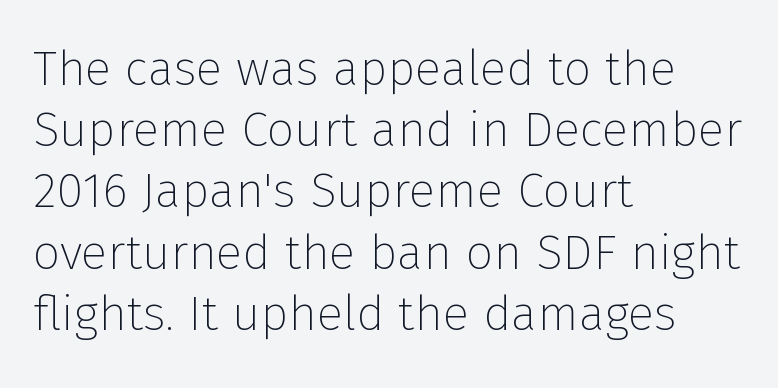
The image shows 49 px thin sans-serif type, upright; set left-aligned, normal line spacing (1.25x), normal letter spacing, not underlined; low stroke contrast and a medium x-height.
